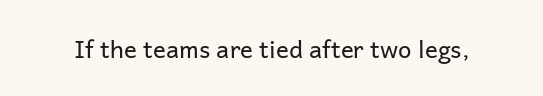
Only glyphs here, with clear space below each row. Notice how the stems are strictly vertical — no italics here. Between one letter and the next there's only the usual sliver of space. Is this a heavy cut? Hardly; it is regular or lighter.
